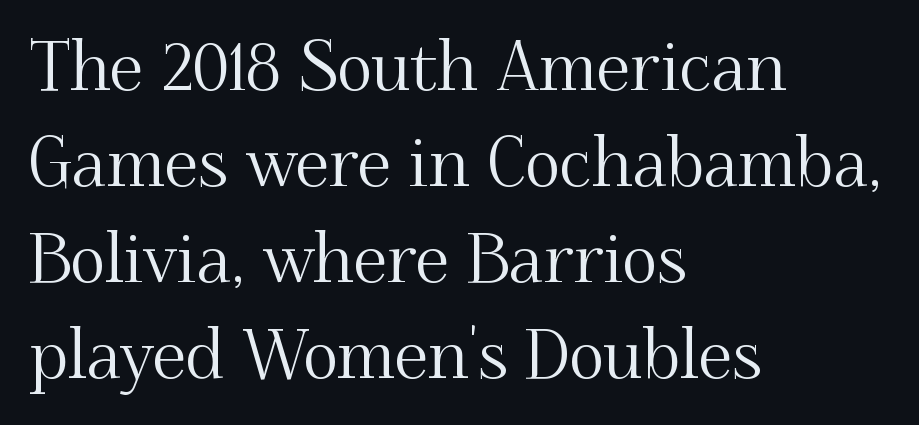
{"serif": "yes", "italic": "no", "width": "normal", "stroke_contrast": "medium", "x_height": "small", "monospaced": "no", "underline": "no", "align": "left", "line_spacing": "normal", "line_spacing_ratio": 1.41, "letter_spacing": "normal", "letter_spacing_em": 0.0, "glyph_px": 68}
